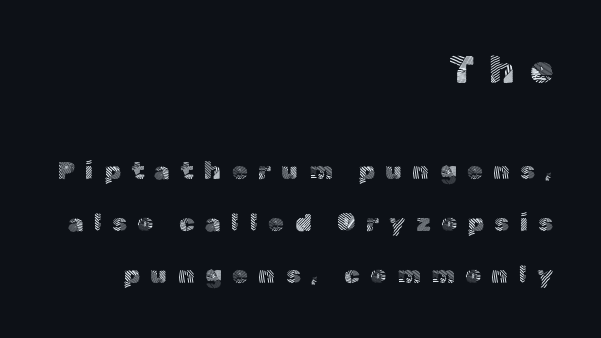
The image shows 37 px light sans-serif type, upright; set right-aligned, loose line spacing (2.08x), unusually wide letter spacing (+0.42 em), not underlined; the first (top) block is 1.48x larger; a medium x-height.
